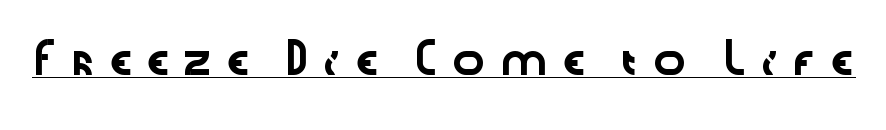
The image shows 28 px wide sans-serif type, upright; set unusually wide letter spacing (+0.38 em), underlined; low stroke contrast and a medium x-height.
